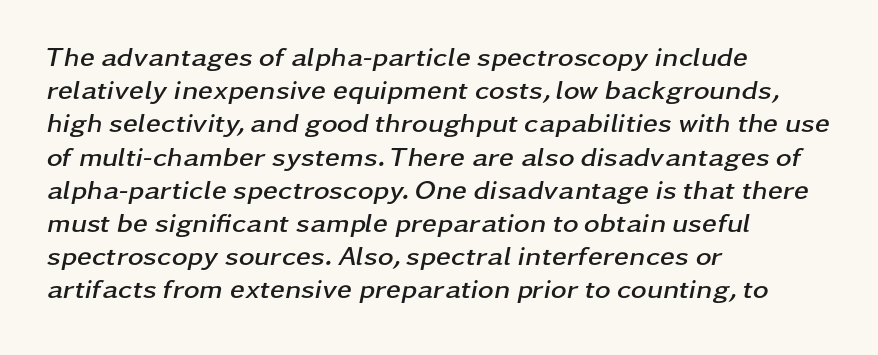
The image shows 27 px bold type, italic (leaning right); set left-aligned, line spacing 1.23x, normal letter spacing, not underlined.
